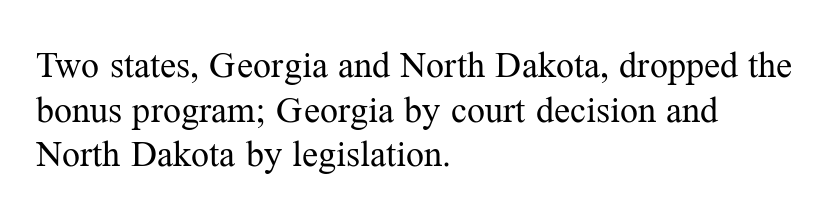
The image shows 36 px regular-weight serif type, upright; set left-aligned, line spacing 1.24x, normal letter spacing, not underlined; medium stroke contrast and a medium x-height.
